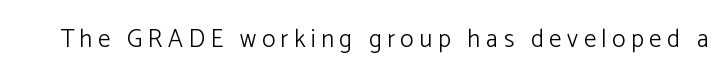
The image shows 25 px text type, upright; set unusually wide letter spacing (+0.22 em), not underlined.
